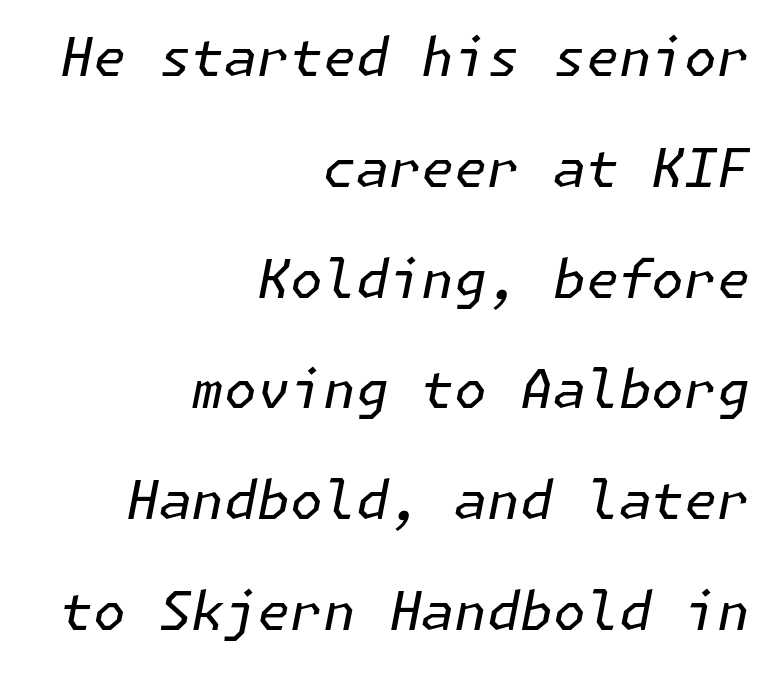
Check under the words: just untouched page. The letters sit at their default tracking, neither squeezed nor spread. The compositor pushed each line to the right boundary. An italicized treatment has been applied to the whole sample. This is not heavy type; no bold has been used. Each new line begins a long way beneath the previous one.
